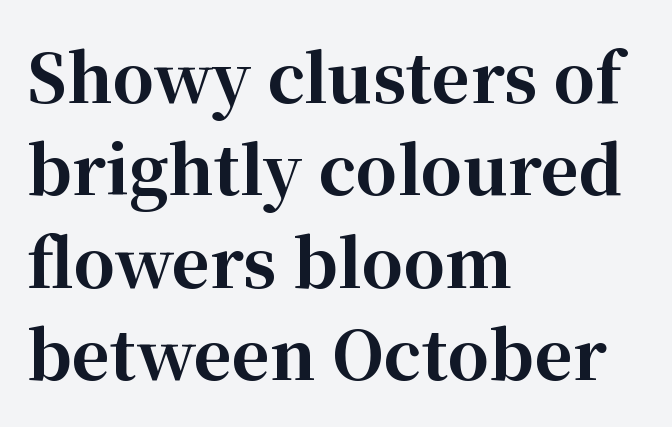
The image shows 66 px bold serif type, upright; set left-aligned, normal line spacing (1.4x), normal letter spacing, not underlined; high stroke contrast and a medium x-height.
